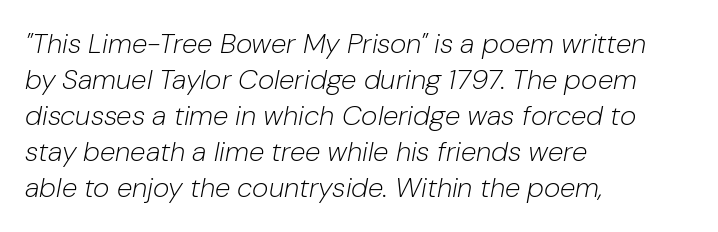
{"italic": "yes", "lean": "right", "slant_degrees": 10, "bold": "no", "weight": "light", "width": "normal", "stroke_contrast": "low", "x_height": "medium", "monospaced": "no", "underline": "no", "align": "left", "line_spacing": "normal", "line_spacing_ratio": 1.29, "letter_spacing": "normal", "letter_spacing_em": 0.0, "glyph_px": 28}
